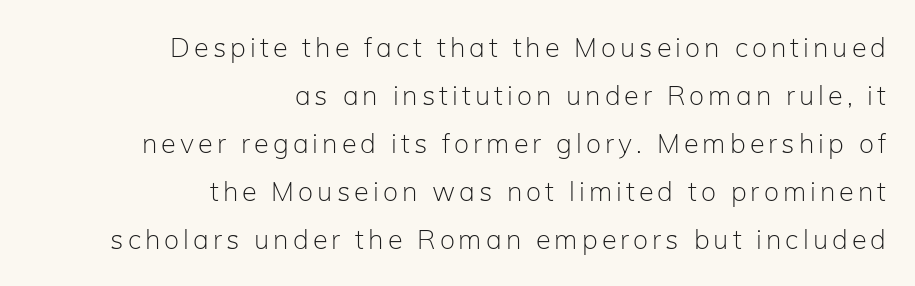
Q: Is the text bold? A: No.
Q: Is the text italic (slanted)? A: No, it is upright.
Q: Is the text underlined? A: No.
Q: How is the paragraph aligned? A: Right-aligned.
